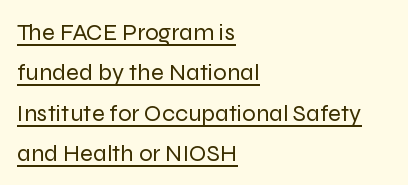
The image shows 24 px text type, upright; set left-aligned, normal line spacing (1.68x), normal letter spacing, underlined.
